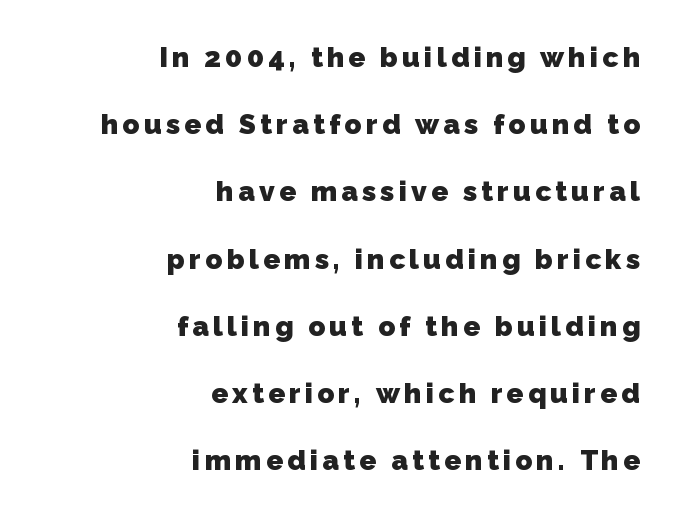
The image shows 28 px heavy sans-serif type; set right-aligned, loose line spacing (2.4x), not underlined; low stroke contrast and a medium x-height.
